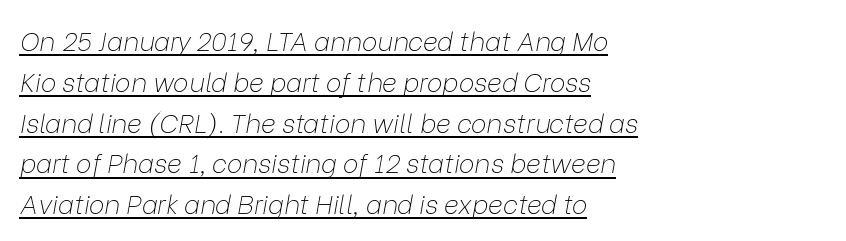
The weight tops out at a normal text grade. The typesetter chose a ragged-right arrangement here. Observe the ordinary spacing: letters are neighbours, not strangers. Every word sits above its own underline.
